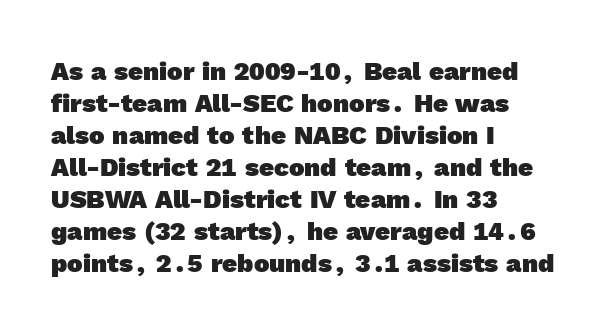
The space beneath each line is pristine and unruled. The compositor pushed each line to the left boundary. No extra tracking has been applied to these lines. Heavy, bold letterforms.
